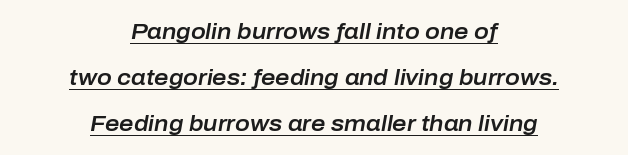
Q: Is the text italic (slanted)? A: Yes, it leans right by about 10 degrees.
Q: Is the text underlined? A: Yes.
Q: How is the paragraph aligned? A: Centered.
Q: Is the spacing between letters normal or unusually wide? A: Normal.
Q: Is the spacing between lines tight, normal or loose? A: Loose.
